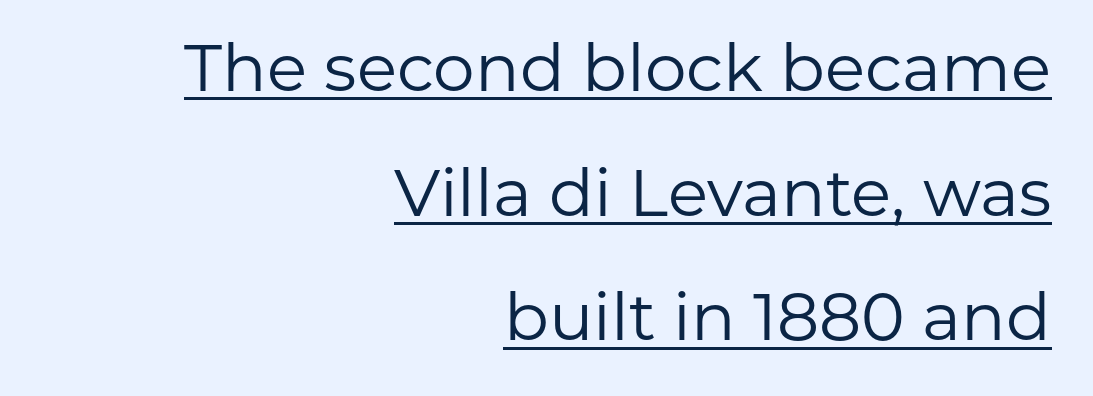
{"serif": "no", "italic": "no", "bold": "no", "weight": "regular", "width": "normal", "stroke_contrast": "low", "x_height": "medium", "monospaced": "no", "underline": "yes", "align": "right", "line_spacing_ratio": 1.89, "letter_spacing": "normal", "letter_spacing_em": 0.0, "glyph_px": 66}
